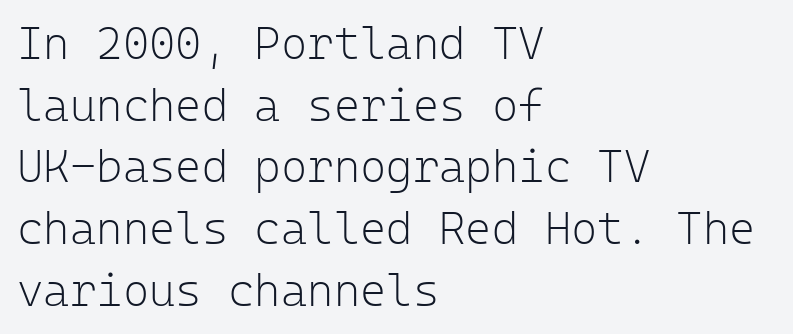
{"serif": "no", "italic": "no", "bold": "no", "weight": "light", "width": "normal", "stroke_contrast": "low", "x_height": "medium", "monospaced": "yes", "underline": "no", "align": "left", "line_spacing": "normal", "line_spacing_ratio": 1.37, "letter_spacing": "normal", "letter_spacing_em": 0.0, "glyph_px": 45}
